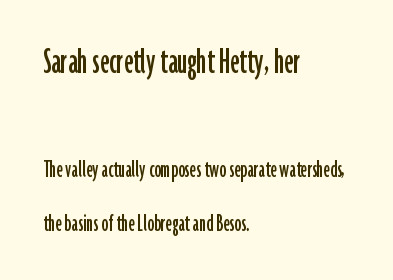
{"serif": "no", "italic": "no", "width": "condensed", "stroke_contrast": "low", "x_height": "medium", "monospaced": "no", "underline": "no", "align": "left", "line_spacing": "loose", "line_spacing_ratio": 2.02, "letter_spacing": "normal", "letter_spacing_em": 0.0, "larger_block": "first", "size_ratio": 1.48, "glyph_px": 40}
